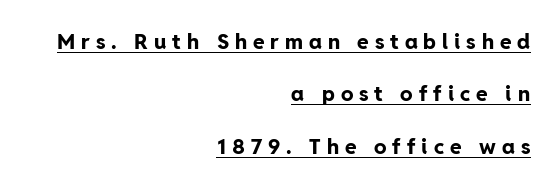
{"italic": "no", "bold": "yes", "underline": "yes", "align": "right", "line_spacing": "loose", "line_spacing_ratio": 2.49, "letter_spacing": "wide", "letter_spacing_em": 0.28, "glyph_px": 21}
